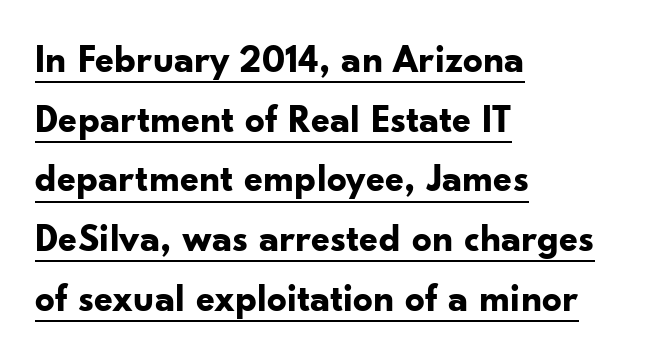
Honestly, the row spacing looks completely unremarkable. The text block is weighted toward the left margin, trailing off unevenly rightward. You can tell it's not italic because the verticals are truly vertical. A baseline rule has been typeset under these characters. No extra tracking has been applied to these lines.
